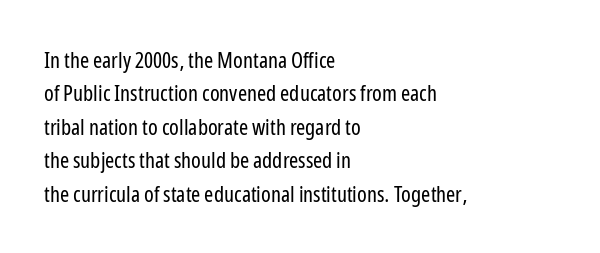
{"italic": "no", "bold": "no", "underline": "no", "align": "left", "line_spacing": "normal", "line_spacing_ratio": 1.52, "letter_spacing": "normal", "letter_spacing_em": 0.0, "glyph_px": 22}
